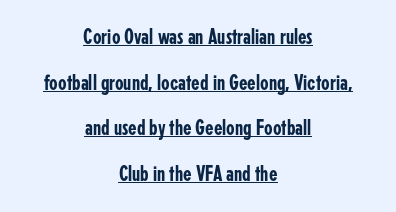
{"italic": "no", "underline": "yes", "align": "center", "line_spacing": "loose", "line_spacing_ratio": 2.07, "letter_spacing": "normal", "letter_spacing_em": 0.0, "glyph_px": 22}
